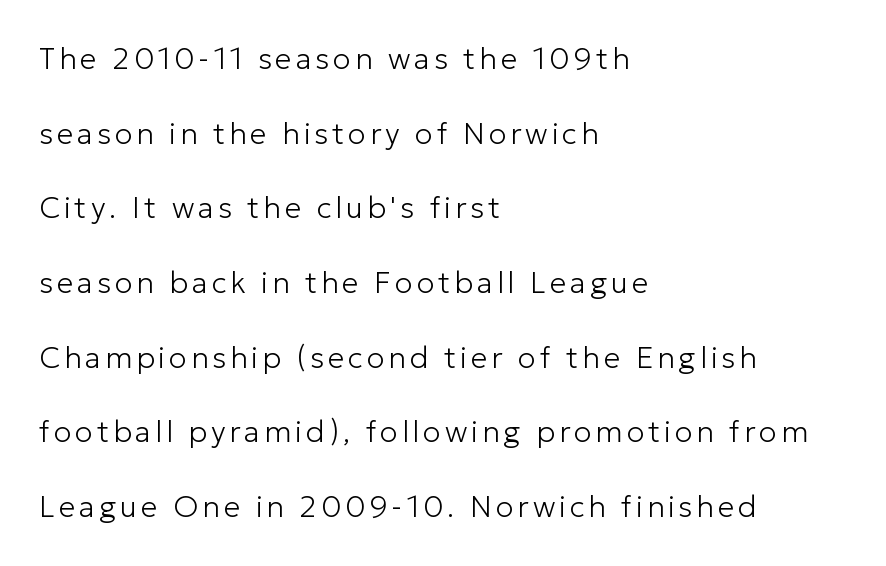
Q: Is the text bold? A: No.
Q: Is the text italic (slanted)? A: No, it is upright.
Q: Is the typeface a serif or a sans-serif typeface? A: Sans-serif.
Q: Is the text underlined? A: No.
Q: How is the paragraph aligned? A: Left-aligned.
Q: Is the spacing between lines tight, normal or loose? A: Loose.
Q: Width (condensed, normal, or wide)? A: Normal.
Q: Stroke contrast? A: Low.
Q: x-height? A: Medium.
Q: Monospaced? A: No.
